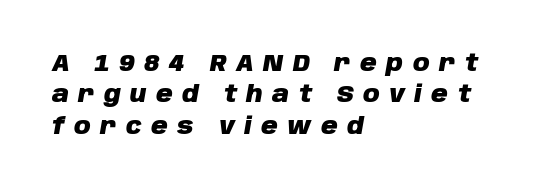
{"italic": "yes", "lean": "right", "slant_degrees": 10, "bold": "yes", "underline": "no", "align": "left", "line_spacing": "normal", "line_spacing_ratio": 1.36, "letter_spacing": "wide", "letter_spacing_em": 0.41, "glyph_px": 23}
